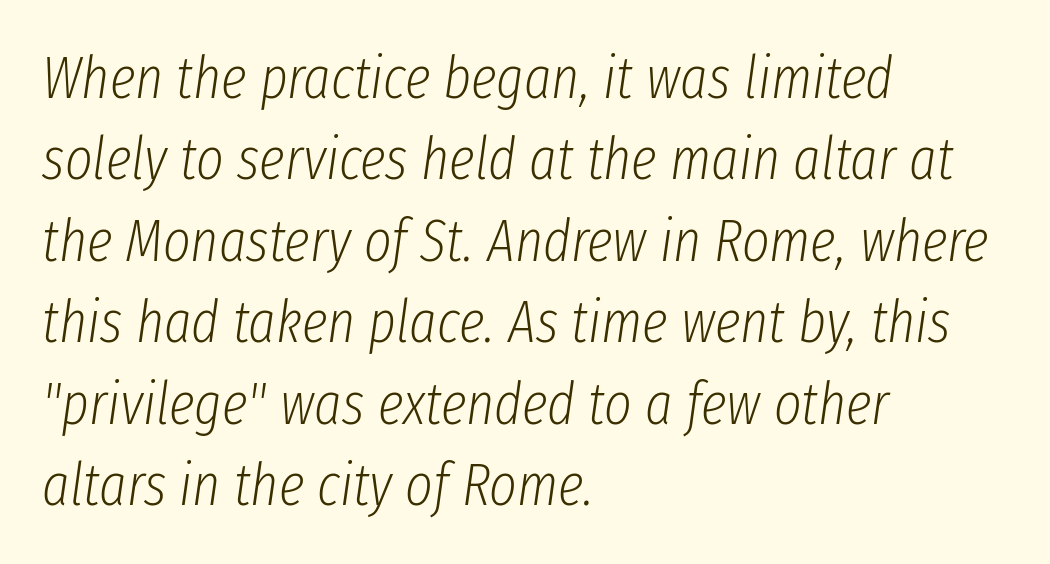
Q: Is the text bold? A: No.
Q: Is the text italic (slanted)? A: Yes, it leans right by about 8 degrees.
Q: Is the text underlined? A: No.
Q: How is the paragraph aligned? A: Left-aligned.
Q: Is the spacing between letters normal or unusually wide? A: Normal.
Q: Is the spacing between lines tight, normal or loose? A: Normal.
Q: Width (condensed, normal, or wide)? A: Condensed.
Q: Stroke contrast? A: Low.
Q: x-height? A: Medium.
Q: Monospaced? A: No.
